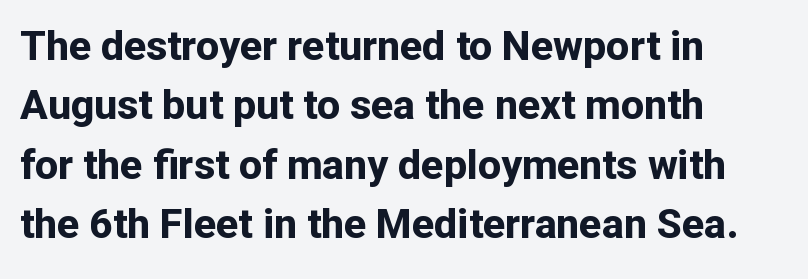
The image shows 41 px bold sans-serif type, upright; set left-aligned, normal line spacing (1.45x), normal letter spacing, not underlined; low stroke contrast and a medium x-height.
